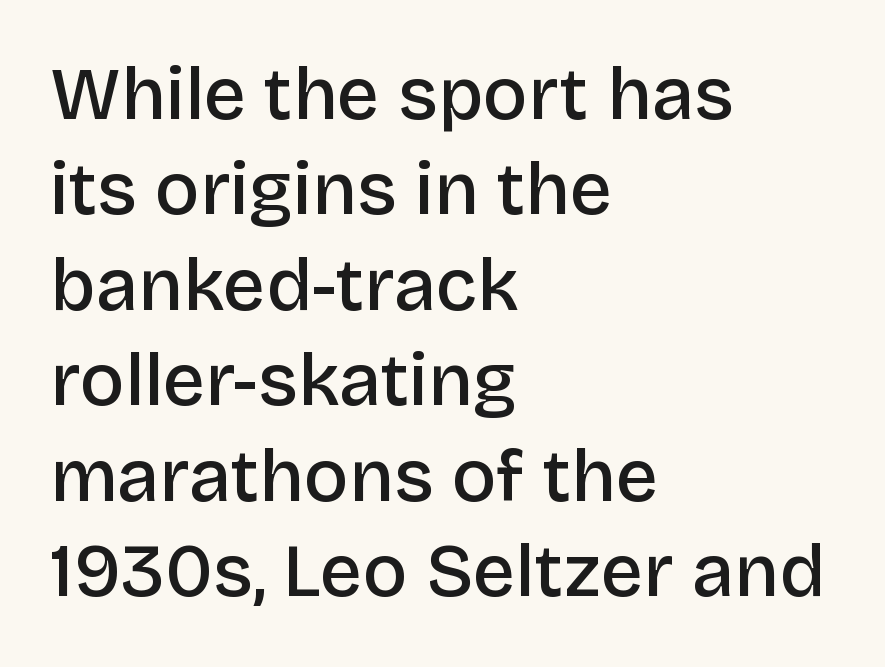
Honestly, there is no underline to notice here at all. Do the characters align in a grid? No, the font is proportional. If you drew a ruler down the left edge, every line would touch it. Tracking value appears to be zero — textbook default spacing.
